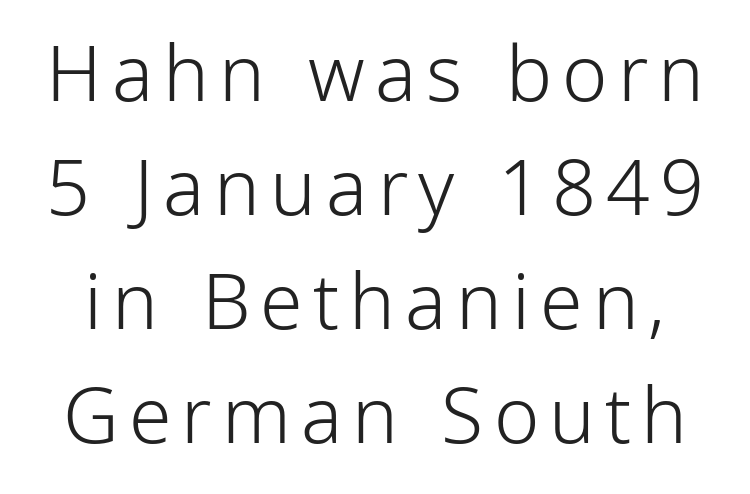
{"serif": "no", "italic": "no", "bold": "no", "weight": "light", "width": "condensed", "stroke_contrast": "low", "x_height": "medium", "monospaced": "no", "underline": "no", "line_spacing": "normal", "line_spacing_ratio": 1.48, "glyph_px": 77}
